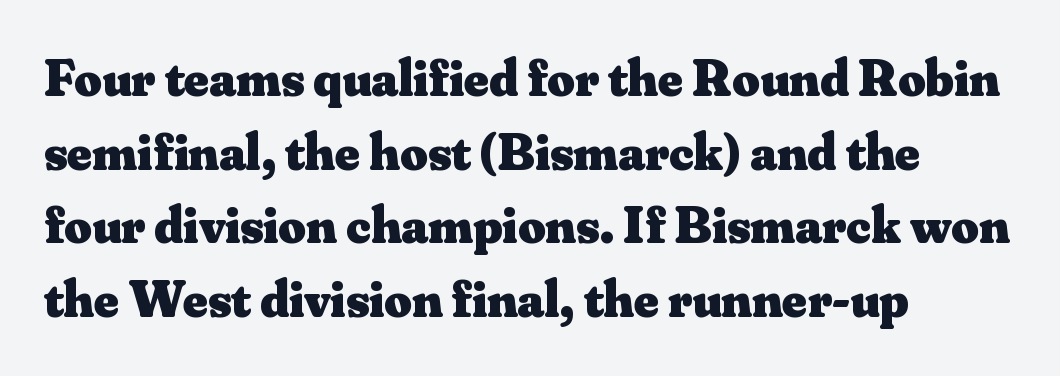
Q: Is the text bold? A: Yes.
Q: Is the text italic (slanted)? A: No, it is upright.
Q: Is the typeface a serif or a sans-serif typeface? A: Serif.
Q: Is the text underlined? A: No.
Q: How is the paragraph aligned? A: Left-aligned.
Q: Is the spacing between letters normal or unusually wide? A: Normal.
Q: Is the spacing between lines tight, normal or loose? A: Normal.
Q: Width (condensed, normal, or wide)? A: Normal.
Q: Stroke contrast? A: Medium.
Q: x-height? A: Small.
Q: Monospaced? A: No.
